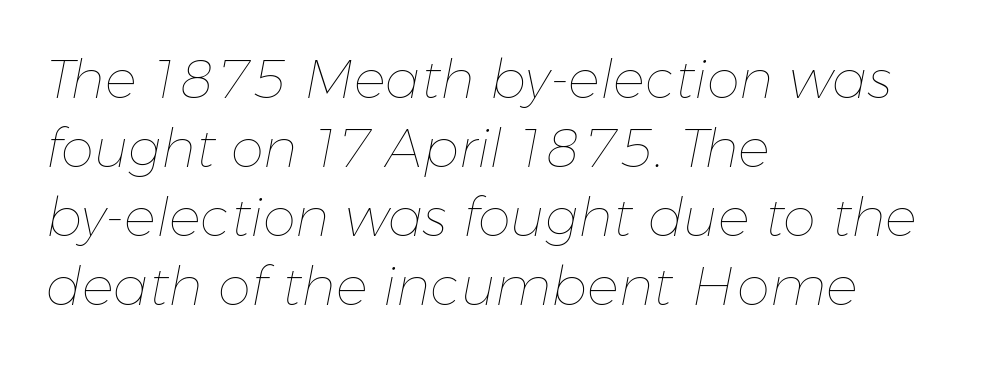
The image shows 53 px thin type, italic (leaning right); set left-aligned, normal line spacing (1.3x), normal letter spacing, not underlined; low stroke contrast and a medium x-height.
